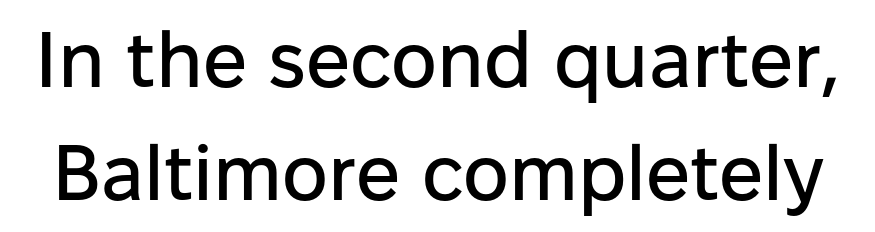
The image shows 78 px sans-serif type, upright; set normal line spacing (1.45x), normal letter spacing, not underlined; low stroke contrast and a medium x-height.
